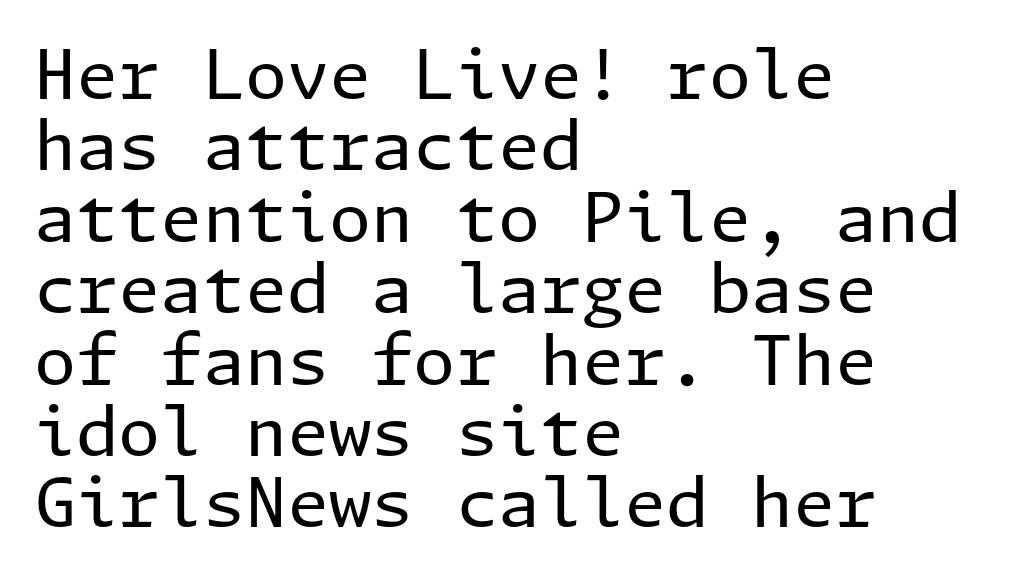
Q: Is the text bold? A: No.
Q: Is the text italic (slanted)? A: No, it is upright.
Q: Is the typeface a serif or a sans-serif typeface? A: Sans-serif.
Q: Is the text underlined? A: No.
Q: How is the paragraph aligned? A: Left-aligned.
Q: Is the spacing between letters normal or unusually wide? A: Normal.
Q: Is the spacing between lines tight, normal or loose? A: Tight.
Q: Width (condensed, normal, or wide)? A: Normal.
Q: Stroke contrast? A: Low.
Q: x-height? A: Medium.
